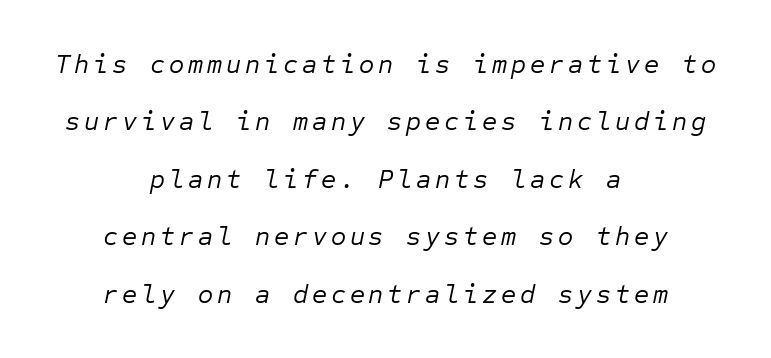
Q: Is the text bold? A: No.
Q: Is the text italic (slanted)? A: Yes, it leans right by about 12 degrees.
Q: Is the text underlined? A: No.
Q: How is the paragraph aligned? A: Centered.
Q: Is the spacing between lines tight, normal or loose? A: Loose.
